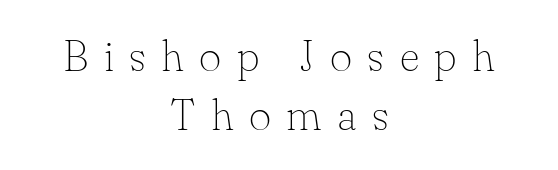
The designer went with a serif here, giving each stem small feet. Each word looks stretched out because of the extra space between its letters. A bare baseline throughout the passage. Proportional: the letters do not fall into vertical columns. Short and long lines alike share a common midpoint. Do the letters lean? They stand straight.
